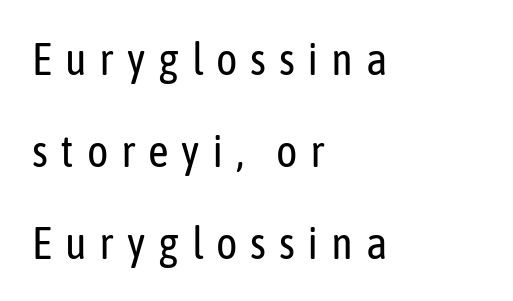
Widely set lines give the paragraph a tall, airy silhouette. Horizontally, the lines are justified to the leading edge only. Honestly, the letter spacing is so wide it's the main thing you notice. The strip under each line holds only bare page. The specimen reads as upright at a glance. Is this a sans? Yes — the strokes have no serifs.
